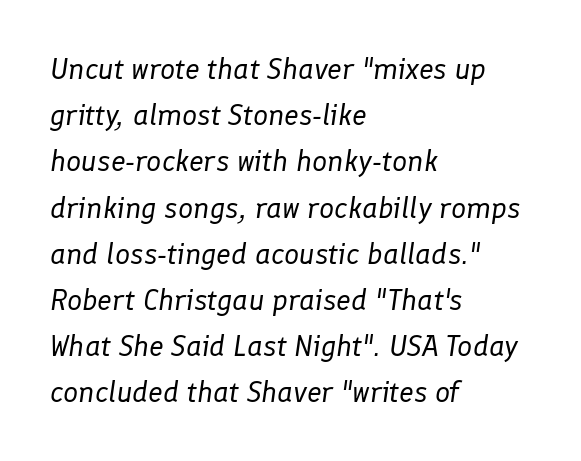
Q: Is the text bold? A: No.
Q: Is the text italic (slanted)? A: Yes, it leans right by about 8 degrees.
Q: Is the text underlined? A: No.
Q: How is the paragraph aligned? A: Left-aligned.
Q: Is the spacing between letters normal or unusually wide? A: Normal.
Q: Is the spacing between lines tight, normal or loose? A: Normal.
Q: Width (condensed, normal, or wide)? A: Normal.
Q: Stroke contrast? A: Low.
Q: x-height? A: Medium.
Q: Monospaced? A: No.
